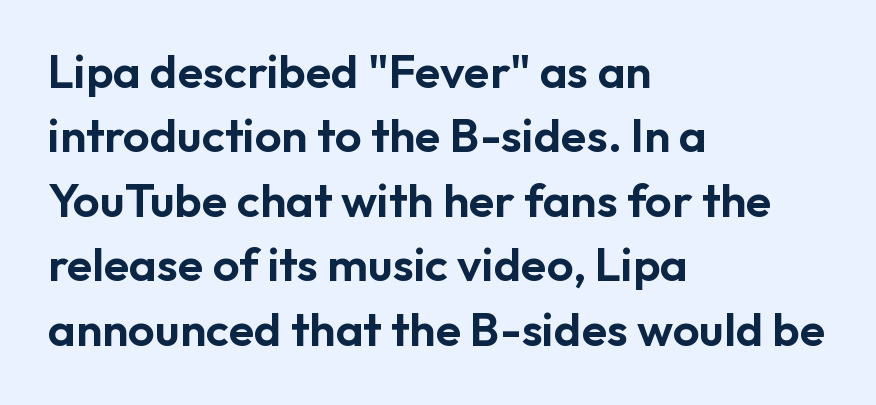
The image shows 47 px sans-serif type, upright; set left-aligned, normal line spacing (1.37x), normal letter spacing, not underlined; low stroke contrast and a medium x-height.
